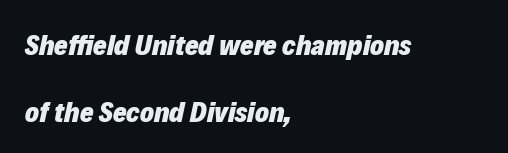
{"italic": "yes", "lean": "right", "slant_degrees": 12, "bold": "yes", "weight": "heavy", "width": "normal", "stroke_contrast": "low", "x_height": "medium", "monospaced": "no", "underline": "no", "align": "left", "line_spacing": "loose", "line_spacing_ratio": 2.3, "letter_spacing": "normal", "letter_spacing_em": 0.0, "glyph_px": 29}
